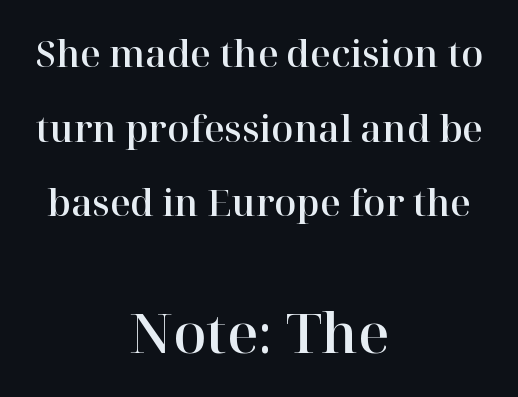
This rendering features lettering with no underline. Every stem runs plumb, perpendicular to the baseline. These lines are centered, leaving both edges ragged. Tracking value appears to be zero — textbook default spacing.
